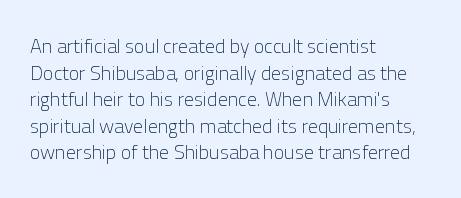
Q: Is the text bold? A: No.
Q: Is the text italic (slanted)? A: No, it is upright.
Q: Is the text underlined? A: No.
Q: How is the paragraph aligned? A: Left-aligned.
Q: Is the spacing between letters normal or unusually wide? A: Normal.
Q: Is the spacing between lines tight, normal or loose? A: Normal.
